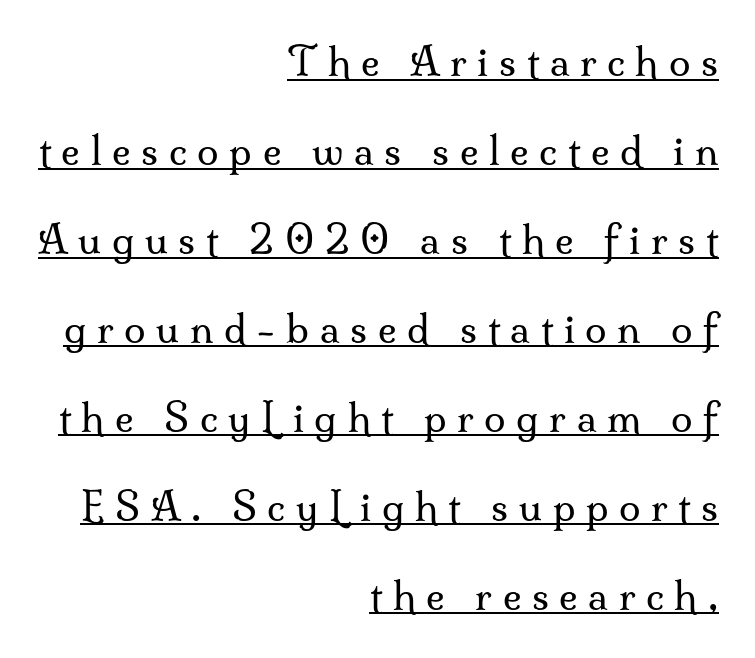
Widely set lines give the paragraph a tall, airy silhouette. Yep, those are serifs on the letters. Stroke thickness stays within the range of a standard reading face or lighter. Observe the wide spacing: letters keep a clear distance from each other. Every row of glyphs terminates at an identical x-position on the right.
